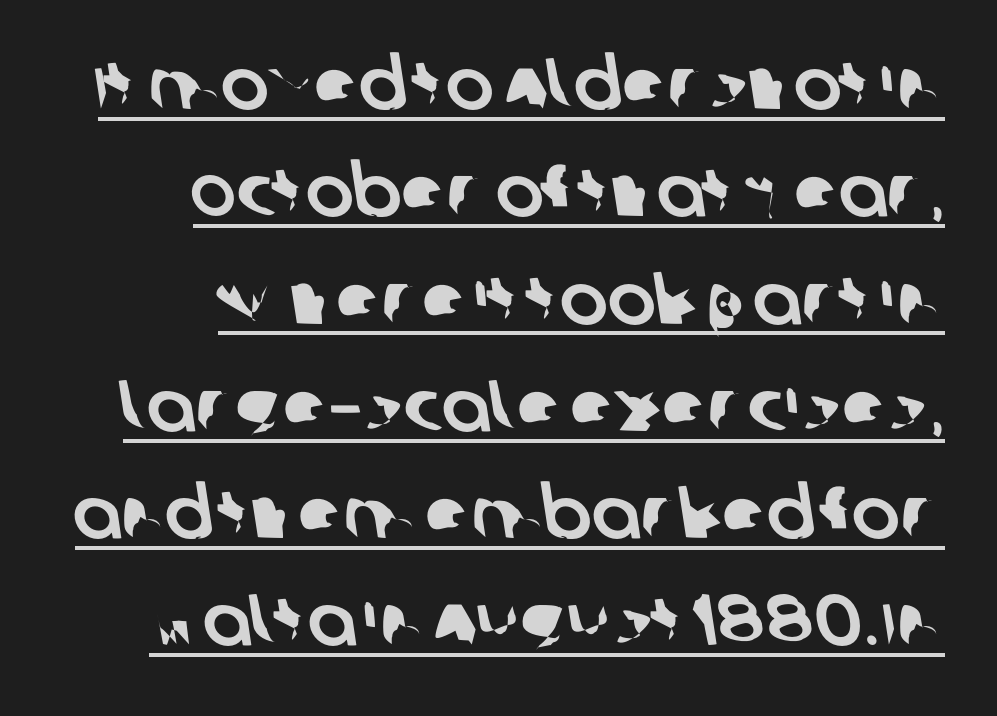
{"serif": "no", "width": "normal", "stroke_contrast": "low", "x_height": "large", "monospaced": "no", "underline": "yes", "align": "right", "line_spacing": "normal", "line_spacing_ratio": 1.49, "letter_spacing": "normal", "letter_spacing_em": 0.0, "glyph_px": 72}
